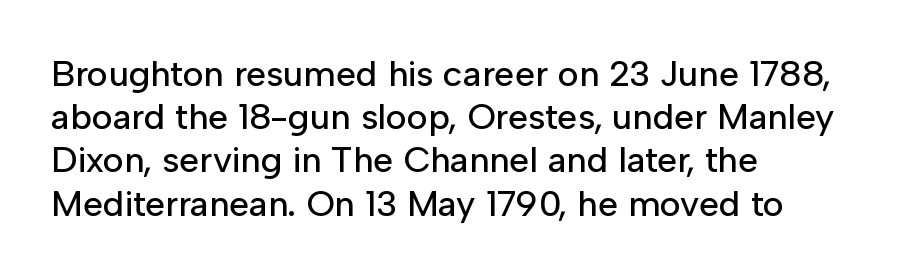
The image shows 36 px sans-serif type, upright; set left-aligned, line spacing 1.2x, normal letter spacing, not underlined; low stroke contrast and a medium x-height.
